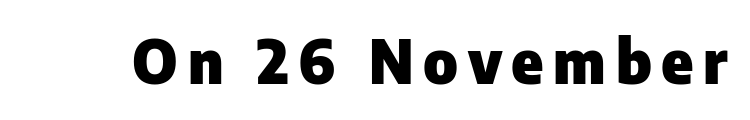
The image shows 60 px heavy sans-serif type, upright; set not underlined; low stroke contrast and a medium x-height.
